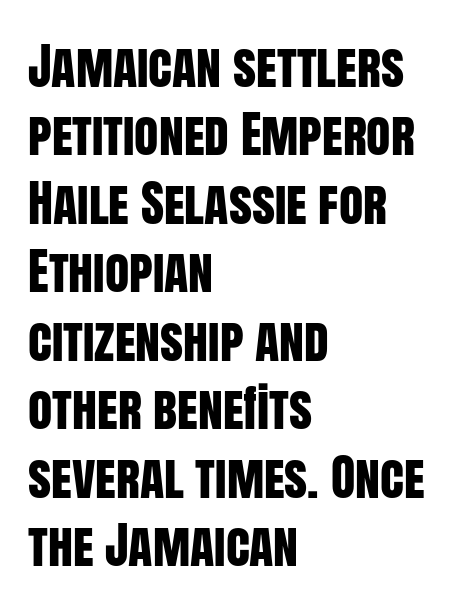
Is there any slant? The stems are plumb. The tracking reads as untouched default to a designer's eye. Do the characters align in a grid? No, the font is proportional. A student would call this left alignment; a typographer would say flush left, rag right. Look at the bottom of the vertical strokes: they stop flat, with no serifs.
